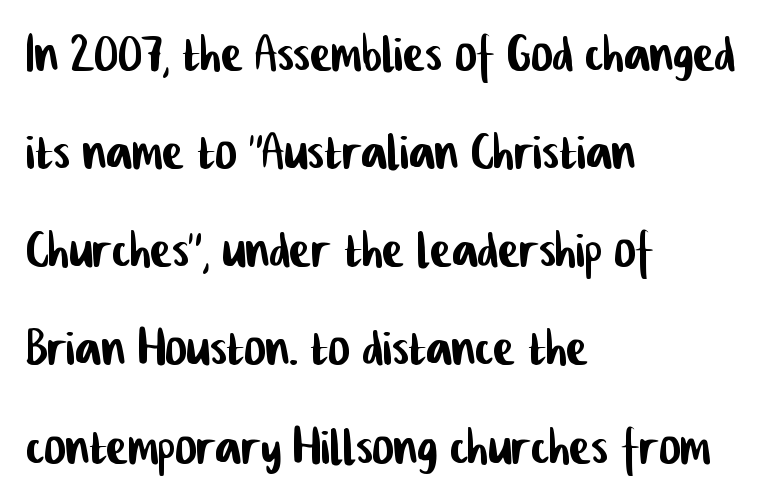
Q: Is the typeface a serif or a sans-serif typeface? A: Sans-serif.
Q: Is the text underlined? A: No.
Q: How is the paragraph aligned? A: Left-aligned.
Q: Is the spacing between letters normal or unusually wide? A: Normal.
Q: Is the spacing between lines tight, normal or loose? A: Normal.
Q: Width (condensed, normal, or wide)? A: Condensed.
Q: Stroke contrast? A: Low.
Q: x-height? A: Medium.
Q: Monospaced? A: No.
